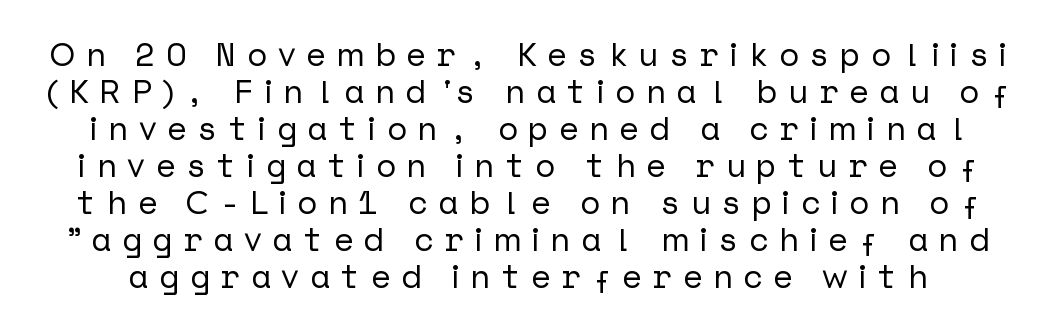
Letter spacing: wide. In terms of leading, this rendering errs on the cramped side. Nope, not italic — everything's standing straight. Type style note: lacks serifs.
